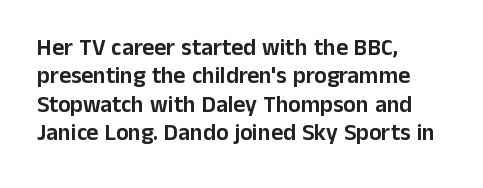
The image shows 23 px text type, upright; set left-aligned, line spacing 1.23x, normal letter spacing, not underlined.
